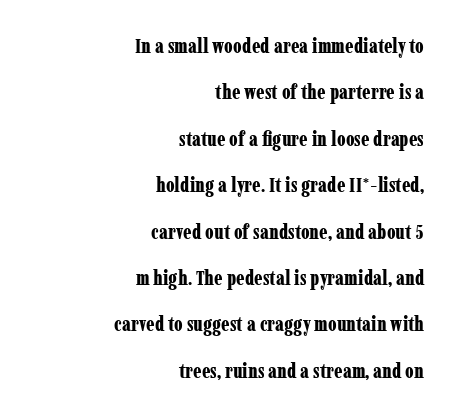
It's the straight-up-and-down kind of type. You could call the tracking neutral — neither tight nor loose. Notice how thick the strokes are: this is what a full bold looks like. The rendering anchors every line to the right-hand side. The space between consecutive lines is lavish. Descender tails drop into unmarked territory.
